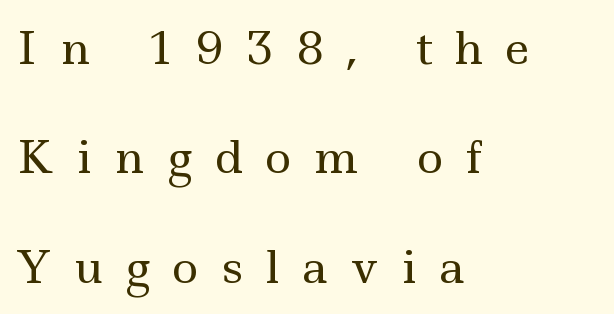
The image shows 45 px regular-weight, wide serif type, upright; set left-aligned, loose line spacing (2.43x), unusually wide letter spacing (+0.5 em), not underlined; a small x-height.
